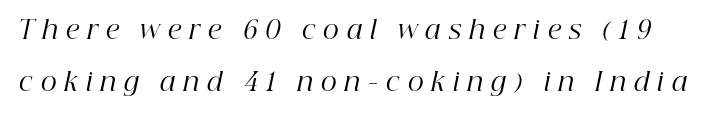
Q: Is the text bold? A: No.
Q: Is the text italic (slanted)? A: Yes, it leans right by about 12 degrees.
Q: Is the text underlined? A: No.
Q: Is the spacing between letters normal or unusually wide? A: Unusually wide.
Q: Is the spacing between lines tight, normal or loose? A: Loose.
